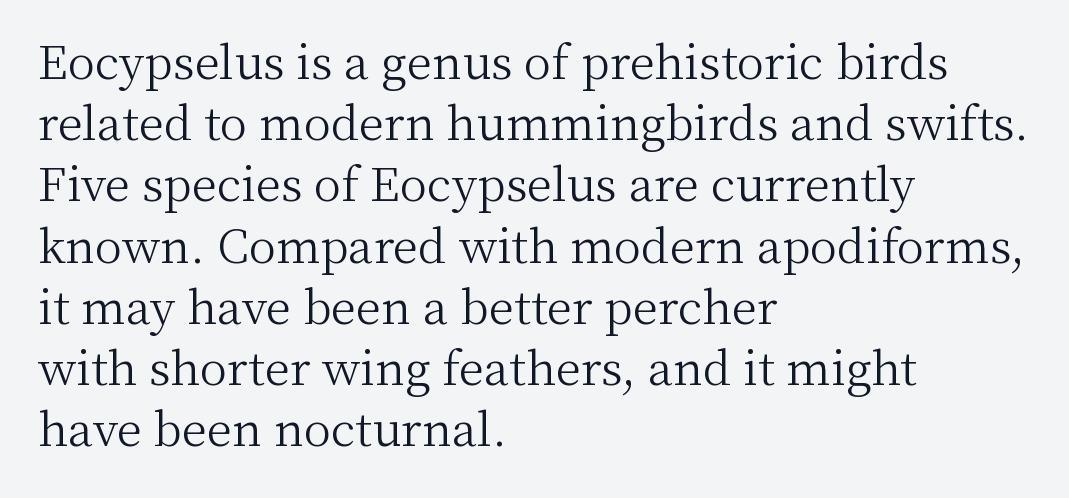
{"serif": "yes", "italic": "no", "bold": "no", "weight": "light", "width": "normal", "stroke_contrast": "medium", "x_height": "medium", "monospaced": "no", "underline": "no", "align": "left", "line_spacing": "normal", "line_spacing_ratio": 1.33, "letter_spacing": "normal", "letter_spacing_em": 0.0, "glyph_px": 46}
